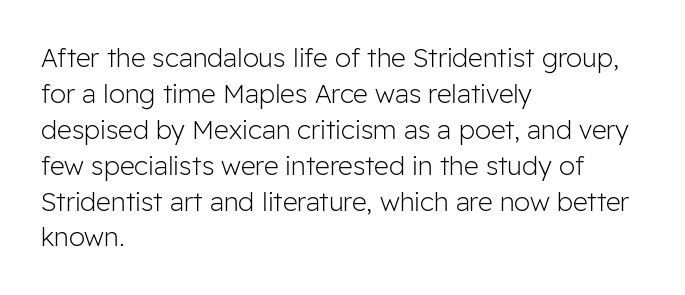
The characters are drawn with everyday or finer stroke widths. Line beginnings align vertically; line endings do not. Rule under the text: the space is simply empty. Words appear dense and cohesive because spacing is normal. Whoever set this chose a conventional vertical rhythm. Rendered with straight, roman letterforms.
